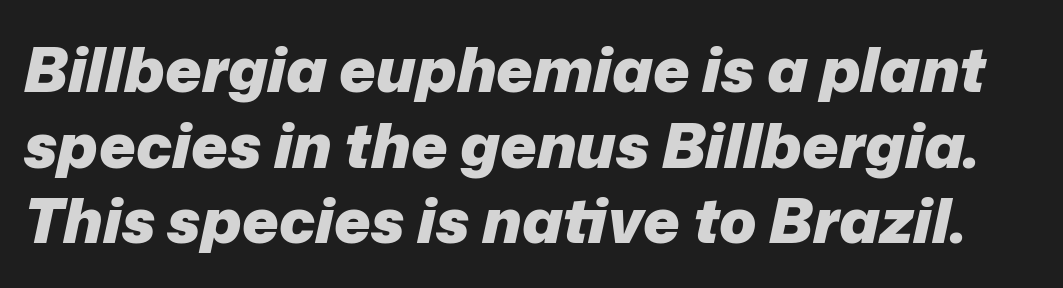
Caption: bold face, heavy strokes. Look at the tracking — it's just the regular setting, nothing added. If you drew a line through each stem, it would be angled. Underline: absent. The letters advance in unequal steps, a hallmark of proportional type.
